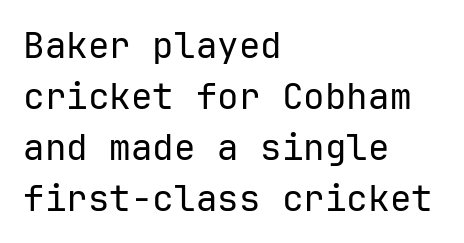
Every stem runs plumb, perpendicular to the baseline. Horizontal alignment here is leftward, the default for most running prose. The designer left line spacing at the default. Is the type heavy? It reads as light-to-regular instead. The strip under each line holds only bare page.
